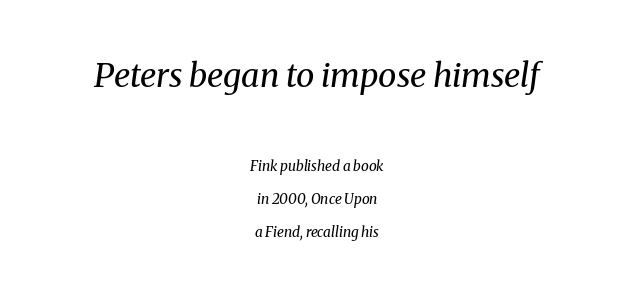
Q: Is the text bold? A: No.
Q: Is the text italic (slanted)? A: Yes, it leans right by about 8 degrees.
Q: Is the typeface a serif or a sans-serif typeface? A: Serif.
Q: Is the text underlined? A: No.
Q: How is the paragraph aligned? A: Centered.
Q: Is the spacing between letters normal or unusually wide? A: Normal.
Q: Is the spacing between lines tight, normal or loose? A: Loose.
Q: Which block of text is set in a larger size, the first (top) or the second (bottom)? A: The first (top) one.
Q: Width (condensed, normal, or wide)? A: Normal.
Q: Stroke contrast? A: Medium.
Q: x-height? A: Medium.
Q: Monospaced? A: No.
